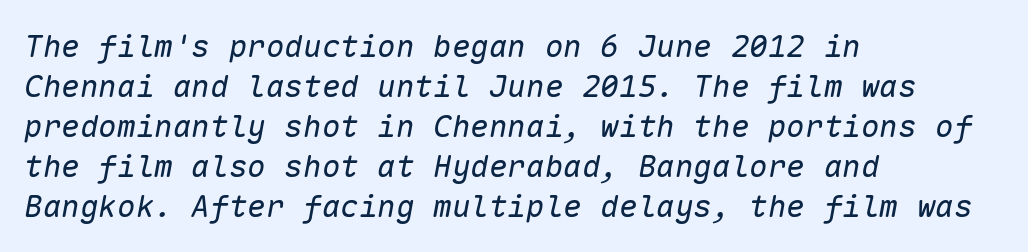
{"italic": "yes", "lean": "right", "slant_degrees": 10, "bold": "no", "weight": "regular", "width": "normal", "stroke_contrast": "low", "x_height": "medium", "monospaced": "yes", "underline": "no", "align": "left", "line_spacing": "normal", "line_spacing_ratio": 1.29, "letter_spacing": "normal", "letter_spacing_em": 0.0, "glyph_px": 31}
